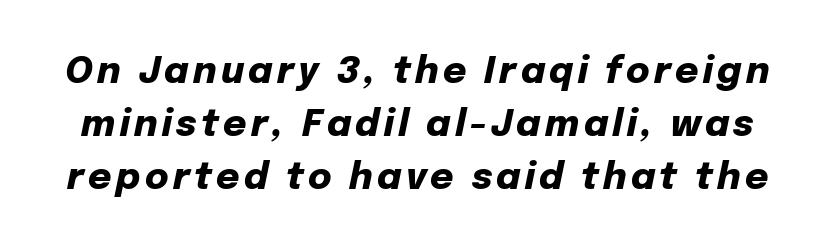
{"italic": "yes", "lean": "right", "slant_degrees": 12, "bold": "yes", "weight": "heavy", "width": "normal", "stroke_contrast": "low", "x_height": "medium", "monospaced": "no", "underline": "no", "line_spacing": "normal", "line_spacing_ratio": 1.47, "glyph_px": 36}
